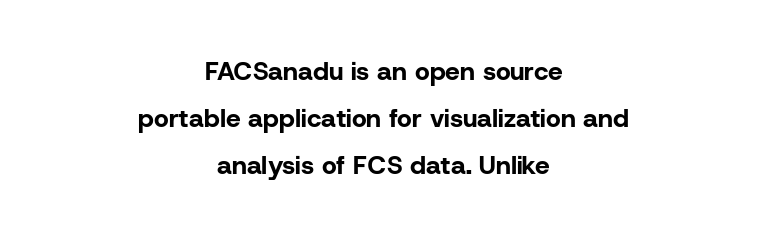
Q: Is the text bold? A: Yes.
Q: Is the text italic (slanted)? A: No, it is upright.
Q: Is the text underlined? A: No.
Q: How is the paragraph aligned? A: Centered.
Q: Is the spacing between letters normal or unusually wide? A: Normal.
